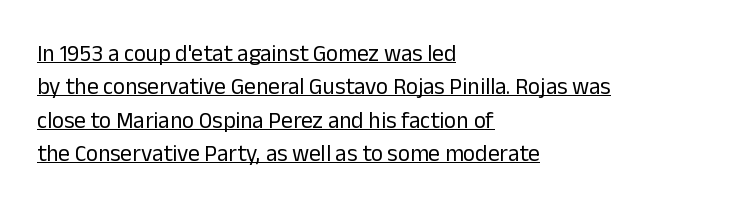
The image shows 23 px text type, upright; set left-aligned, normal line spacing (1.45x), normal letter spacing, underlined.
